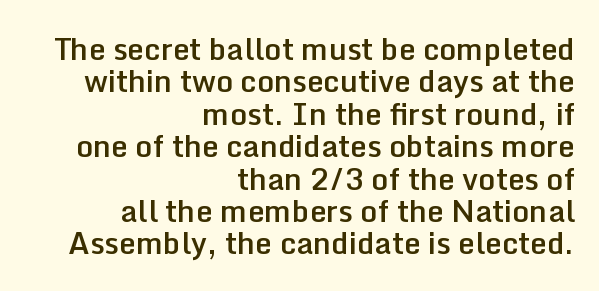
The image shows 30 px semibold sans-serif type, upright; set right-aligned, tight line spacing (1.08x), normal letter spacing, not underlined; low stroke contrast and a medium x-height.
